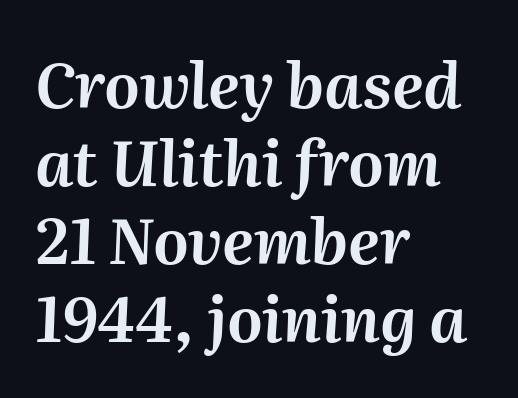
Q: Is the text italic (slanted)? A: Yes, it leans right by about 2 degrees.
Q: Is the text underlined? A: No.
Q: How is the paragraph aligned? A: Left-aligned.
Q: Is the spacing between letters normal or unusually wide? A: Normal.
Q: Is the spacing between lines tight, normal or loose? A: Normal.
Q: Width (condensed, normal, or wide)? A: Normal.
Q: Stroke contrast? A: Medium.
Q: x-height? A: Medium.
Q: Monospaced? A: No.
